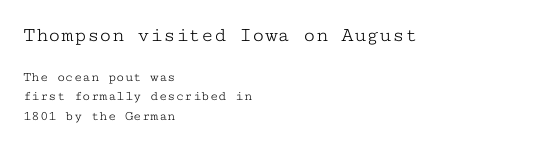
The image shows 21 px text type, upright; set left-aligned, normal line spacing (1.39x), normal letter spacing, not underlined; the first (top) block is 1.5x larger.
